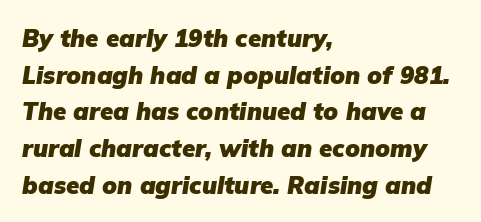
The image shows 24 px bold type, italic (leaning right); set left-aligned, normal line spacing (1.53x), normal letter spacing, not underlined.
